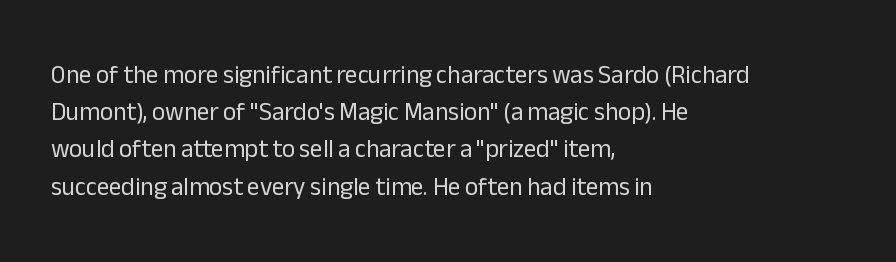
Q: Is the text bold? A: No.
Q: Is the text italic (slanted)? A: No, it is upright.
Q: Is the text underlined? A: No.
Q: How is the paragraph aligned? A: Left-aligned.
Q: Is the spacing between letters normal or unusually wide? A: Normal.
Q: Is the spacing between lines tight, normal or loose? A: Normal.
